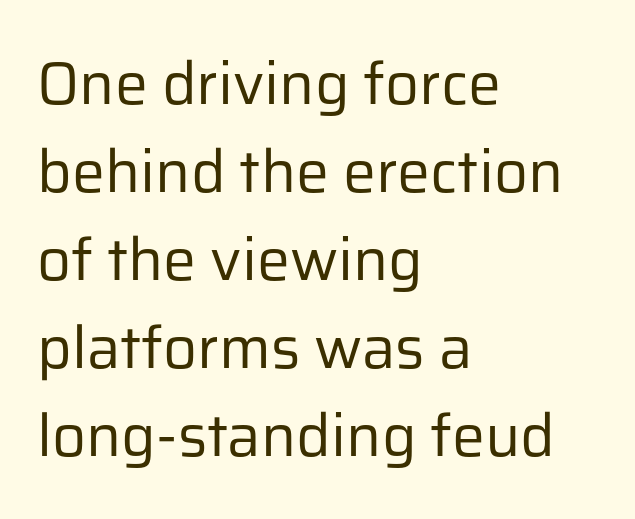
{"serif": "no", "italic": "no", "bold": "no", "weight": "regular", "width": "normal", "stroke_contrast": "low", "x_height": "medium", "monospaced": "no", "underline": "no", "align": "left", "line_spacing": "normal", "line_spacing_ratio": 1.49, "letter_spacing": "normal", "letter_spacing_em": 0.0, "glyph_px": 59}
